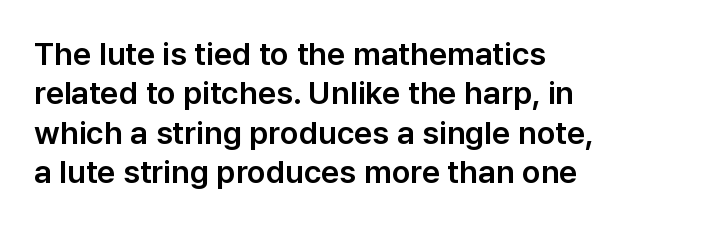
Q: Is the text italic (slanted)? A: No, it is upright.
Q: Is the typeface a serif or a sans-serif typeface? A: Sans-serif.
Q: Is the text underlined? A: No.
Q: How is the paragraph aligned? A: Left-aligned.
Q: Is the spacing between letters normal or unusually wide? A: Normal.
Q: Width (condensed, normal, or wide)? A: Normal.
Q: Stroke contrast? A: Low.
Q: x-height? A: Medium.
Q: Monospaced? A: No.
